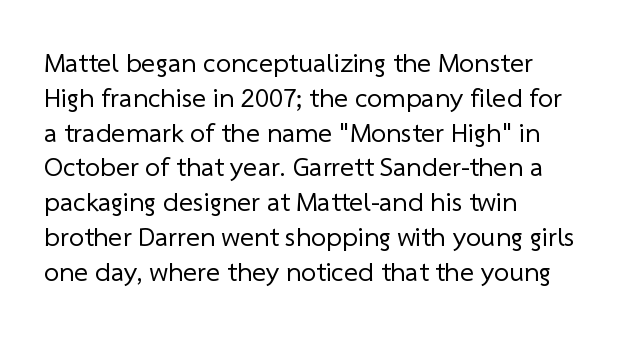
The image shows 27 px text type; set left-aligned, normal line spacing (1.29x), normal letter spacing, not underlined.
